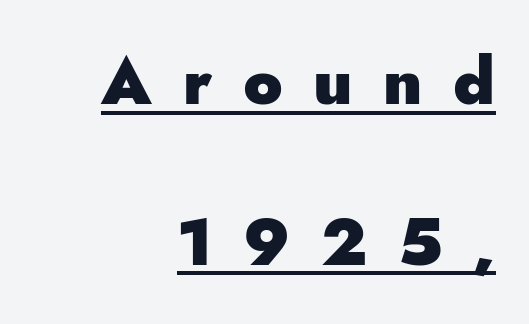
{"serif": "no", "italic": "no", "bold": "yes", "weight": "heavy", "width": "normal", "stroke_contrast": "low", "x_height": "small", "monospaced": "no", "underline": "yes", "align": "right", "line_spacing": "loose", "line_spacing_ratio": 2.47, "letter_spacing": "wide", "letter_spacing_em": 0.47, "glyph_px": 65}
